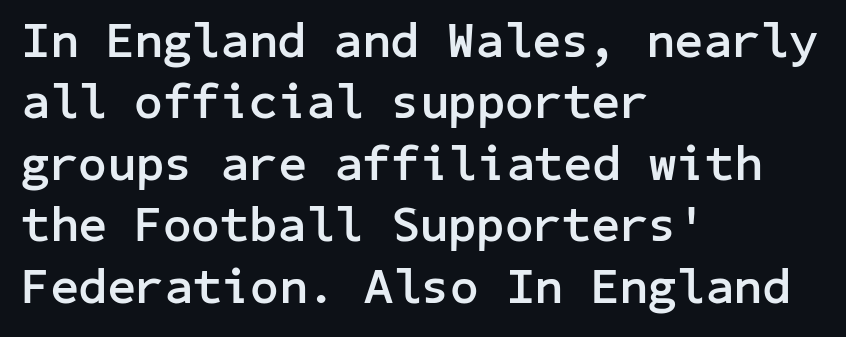
The image shows 50 px semibold sans-serif type, upright; set left-aligned, line spacing 1.23x, normal letter spacing, not underlined; low stroke contrast and a medium x-height.
